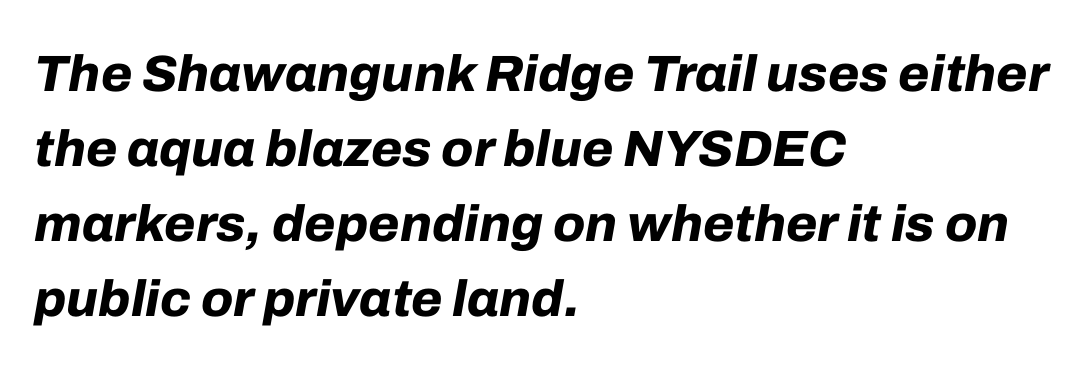
Q: Is the text bold? A: Yes.
Q: Is the text italic (slanted)? A: Yes, it leans right by about 10 degrees.
Q: Is the text underlined? A: No.
Q: How is the paragraph aligned? A: Left-aligned.
Q: Is the spacing between letters normal or unusually wide? A: Normal.
Q: Is the spacing between lines tight, normal or loose? A: Normal.
Q: Width (condensed, normal, or wide)? A: Normal.
Q: Stroke contrast? A: Low.
Q: x-height? A: Medium.
Q: Monospaced? A: No.
